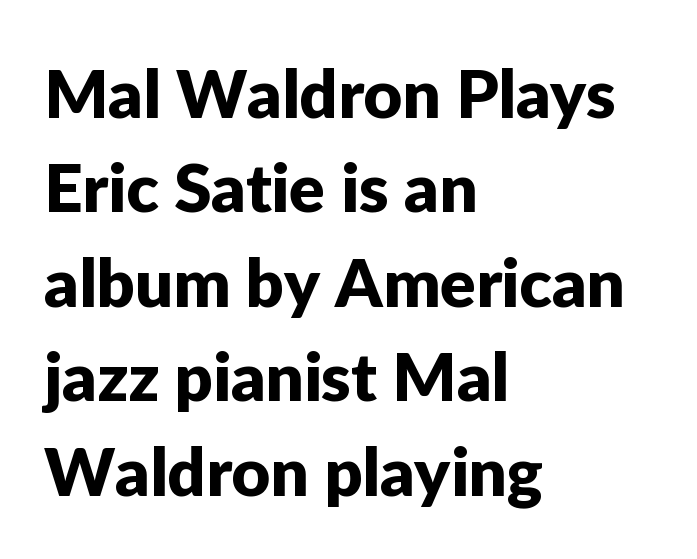
The line-height multiplier appears to be the usual default. Beneath every word, the page is bare. Italic: no, the glyphs are upright roman. You can tell from the bare stems that sans-serif type was used. Layout note: lines flush left.
